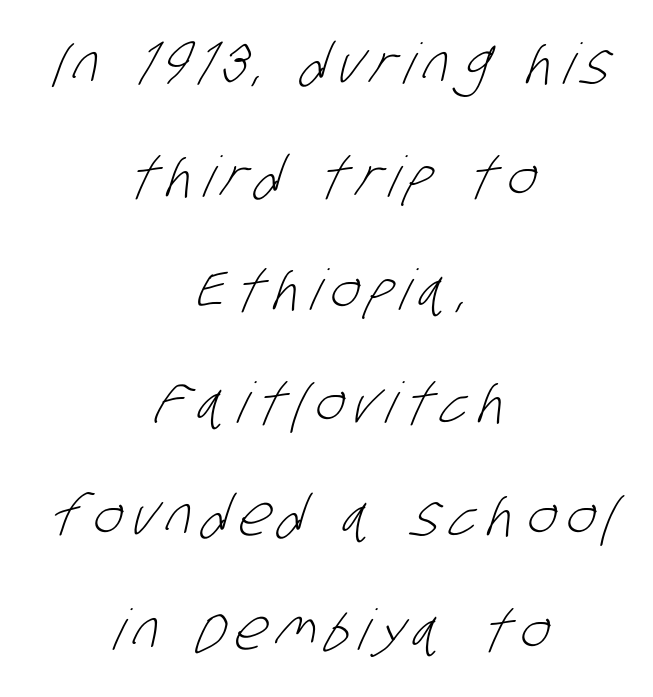
{"serif": "no", "bold": "no", "weight": "light", "width": "condensed", "stroke_contrast": "low", "x_height": "large", "monospaced": "no", "underline": "no", "align": "center", "line_spacing": "loose", "line_spacing_ratio": 2.02, "glyph_px": 56}
